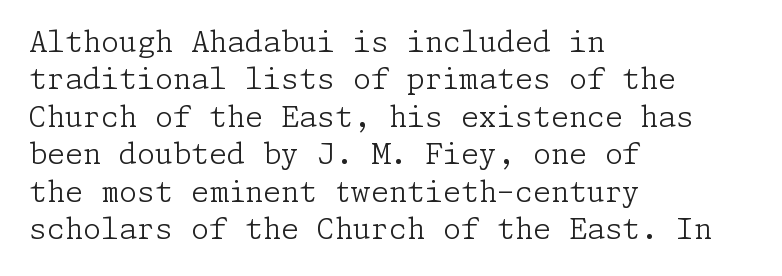
Q: Is the text bold? A: No.
Q: Is the text italic (slanted)? A: No, it is upright.
Q: Is the typeface a serif or a sans-serif typeface? A: Serif.
Q: Is the text underlined? A: No.
Q: How is the paragraph aligned? A: Left-aligned.
Q: Is the spacing between letters normal or unusually wide? A: Normal.
Q: Is the spacing between lines tight, normal or loose? A: Normal.
Q: Width (condensed, normal, or wide)? A: Normal.
Q: Stroke contrast? A: Low.
Q: x-height? A: Medium.
